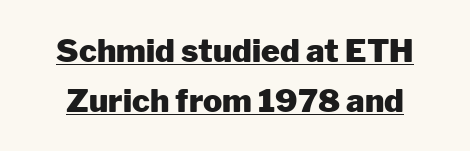
The image shows 32 px heavy sans-serif type, upright; set normal line spacing (1.56x), normal letter spacing, underlined; low stroke contrast and a medium x-height.
